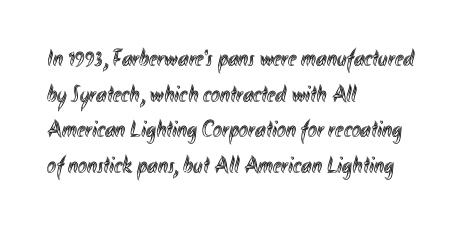
Inter-character spacing is left at the font's built-in metrics. The glyphs are unaccompanied by any horizontal stroke below them. Horizontal alignment here is leftward, the default for most running prose. Is there much room between lines? A standard amount, neither cramped nor airy.
